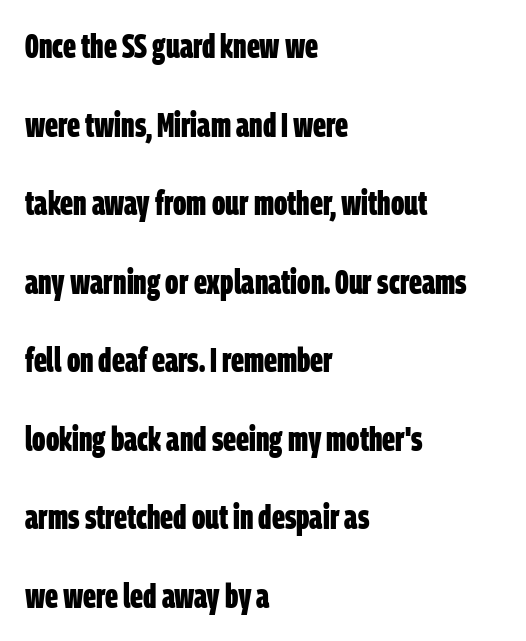
{"serif": "no", "bold": "yes", "weight": "bold", "width": "condensed", "stroke_contrast": "low", "x_height": "large", "monospaced": "no", "underline": "no", "align": "left", "line_spacing": "loose", "line_spacing_ratio": 2.31, "letter_spacing": "normal", "letter_spacing_em": 0.0, "glyph_px": 34}
